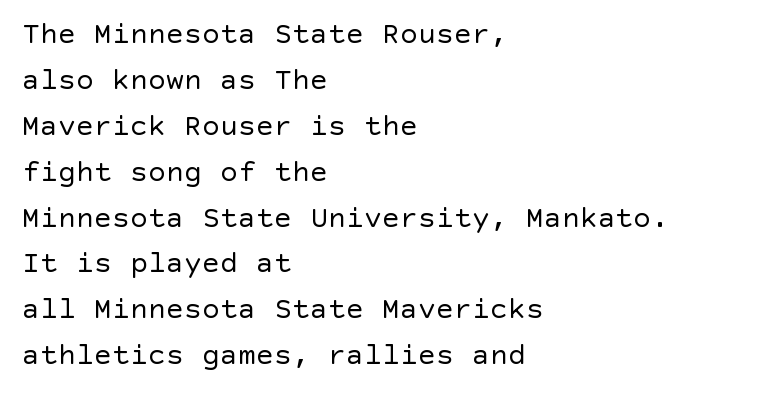
Quick note: underline off. The space between consecutive lines is moderate. This is roman type, the default non-slanted kind. Caption: standard tracking, unaltered.
